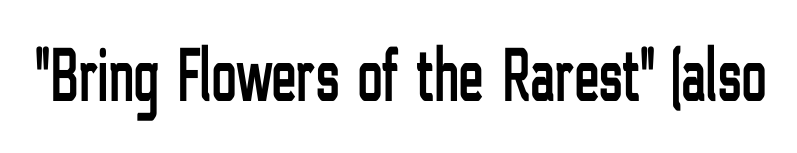
Is this a fixed-width face? No — the glyphs have proportional, varying widths. Italic? Not at all — the glyphs are vertical. The characters display no serif detailing; their extremities are plain. The baseline area is clear.
